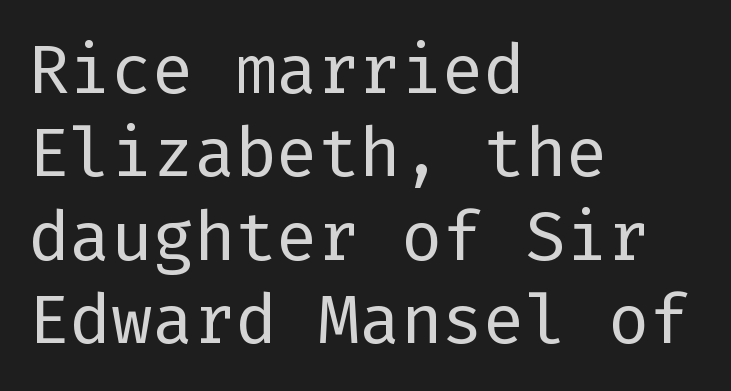
The glyphs in this specimen are sans serif. Standard letterfit; no display-style spreading of the glyphs. Descender tails drop into unmarked territory. One-word summary of the alignment: left. A roman cut, with each character standing at attention. The font sits on the lighter half of the weight spectrum, regular included.
